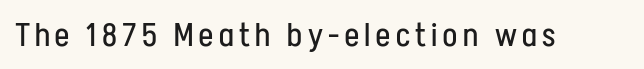
{"serif": "no", "italic": "no", "bold": "no", "weight": "regular", "width": "condensed", "stroke_contrast": "low", "x_height": "medium", "monospaced": "no", "underline": "no", "glyph_px": 33}
